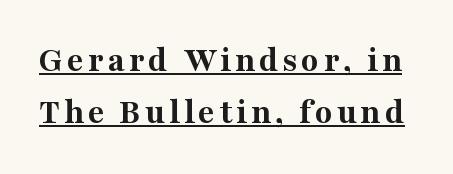
The image shows 36 px bold serif type, upright; set normal line spacing (1.44x), underlined; medium stroke contrast and a medium x-height.
